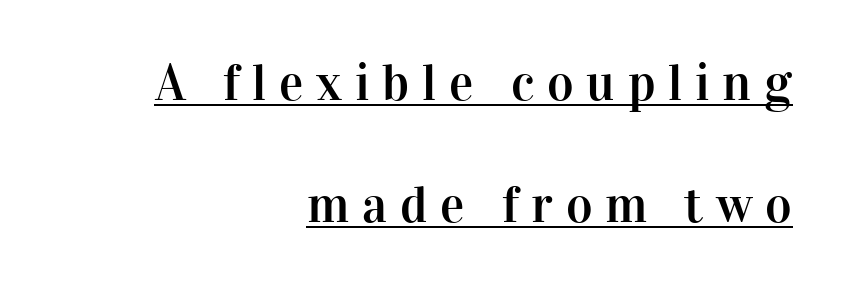
Q: Is the text italic (slanted)? A: No, it is upright.
Q: Is the typeface a serif or a sans-serif typeface? A: Serif.
Q: Is the text underlined? A: Yes.
Q: How is the paragraph aligned? A: Right-aligned.
Q: Is the spacing between letters normal or unusually wide? A: Unusually wide.
Q: Is the spacing between lines tight, normal or loose? A: Loose.
Q: Width (condensed, normal, or wide)? A: Normal.
Q: Stroke contrast? A: High.
Q: x-height? A: Medium.
Q: Monospaced? A: No.
